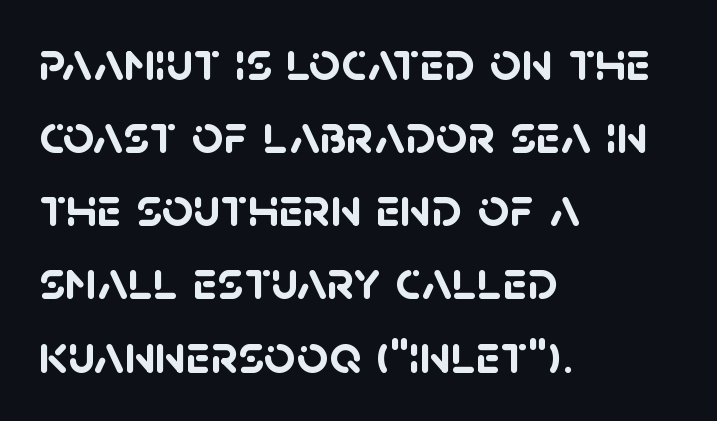
{"serif": "no", "bold": "yes", "weight": "semibold", "width": "normal", "stroke_contrast": "low", "x_height": "large", "monospaced": "no", "underline": "no", "align": "left", "line_spacing": "normal", "line_spacing_ratio": 1.33, "letter_spacing": "normal", "letter_spacing_em": 0.0, "glyph_px": 55}
